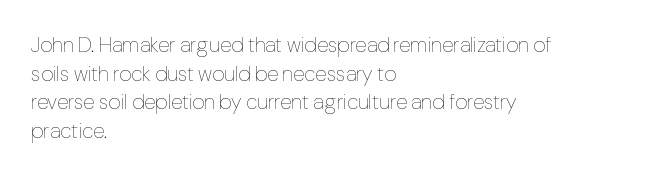
Q: Is the text bold? A: No.
Q: Is the text italic (slanted)? A: No, it is upright.
Q: Is the text underlined? A: No.
Q: How is the paragraph aligned? A: Left-aligned.
Q: Is the spacing between letters normal or unusually wide? A: Normal.
Q: Is the spacing between lines tight, normal or loose? A: Normal.
